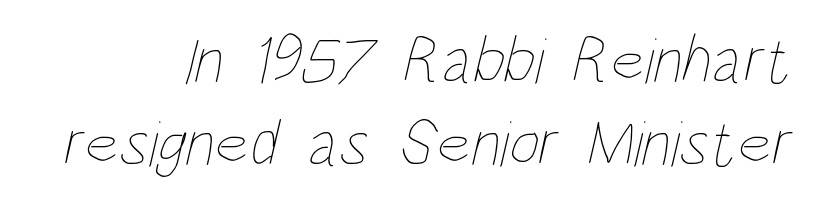
Q: Is the text bold? A: No.
Q: Is the text underlined? A: No.
Q: How is the paragraph aligned? A: Right-aligned.
Q: Is the spacing between letters normal or unusually wide? A: Normal.
Q: Is the spacing between lines tight, normal or loose? A: Normal.
Q: Width (condensed, normal, or wide)? A: Condensed.
Q: Stroke contrast? A: Low.
Q: x-height? A: Large.
Q: Monospaced? A: No.
